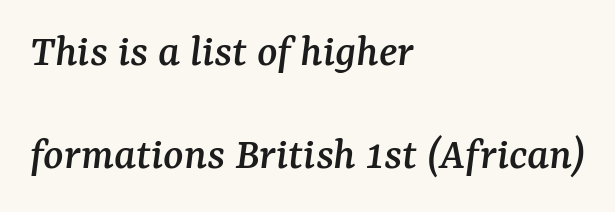
{"serif": "yes", "italic": "yes", "lean": "right", "slant_degrees": 7, "width": "normal", "stroke_contrast": "medium", "x_height": "medium", "monospaced": "no", "underline": "no", "align": "left", "line_spacing": "loose", "line_spacing_ratio": 2.2, "letter_spacing": "normal", "letter_spacing_em": 0.0, "glyph_px": 47}
